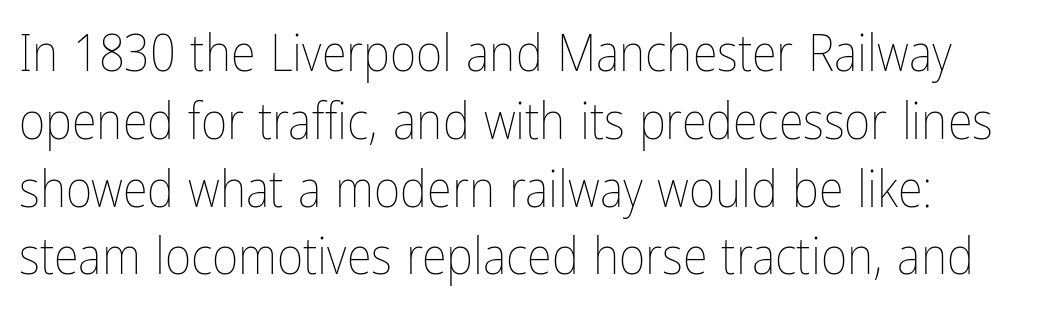
The image shows 51 px thin, condensed type, upright; set normal line spacing (1.33x), normal letter spacing, not underlined; low stroke contrast and a medium x-height.
